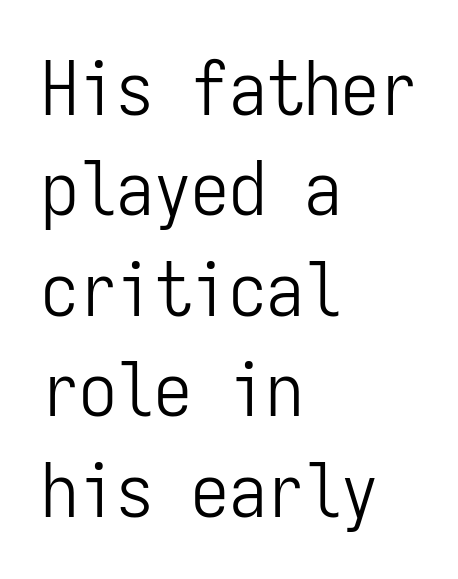
The image shows 75 px light, condensed sans-serif type, upright, monospaced; set left-aligned, normal line spacing (1.34x), normal letter spacing, not underlined; low stroke contrast and a medium x-height.
